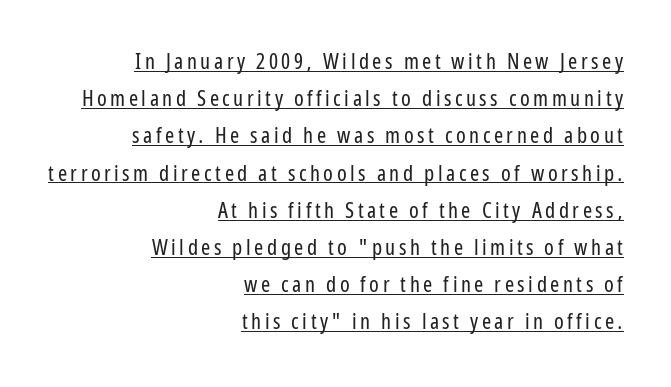
The image shows 22 px text type, upright; set right-aligned, normal line spacing (1.69x), underlined.
